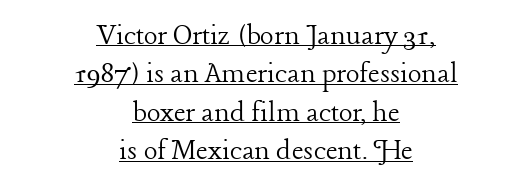
Tracking value appears to be zero — textbook default spacing. The passage shown is typed in a proportional face where columns would drift. The font family rendered here belongs to the serif group. Underlined type. The letterforms sit at book weight or below. Unlike italic type, these characters show no tilt at all.
